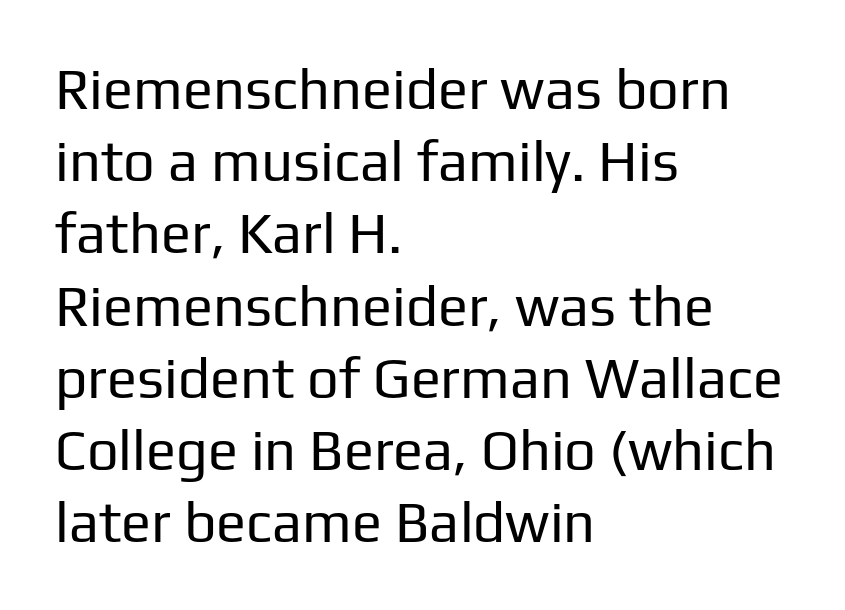
The image shows 56 px regular-weight sans-serif type, upright; set left-aligned, normal line spacing (1.29x), normal letter spacing, not underlined; low stroke contrast and a medium x-height.
